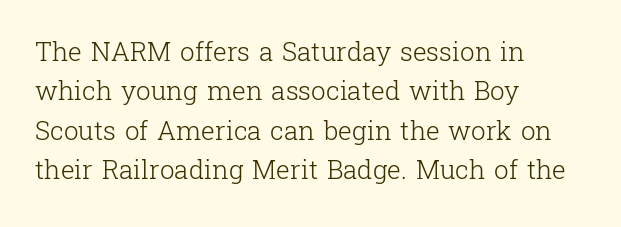
{"italic": "no", "bold": "no", "underline": "no", "align": "left", "line_spacing": "normal", "line_spacing_ratio": 1.51, "letter_spacing": "normal", "letter_spacing_em": 0.0, "glyph_px": 26}
